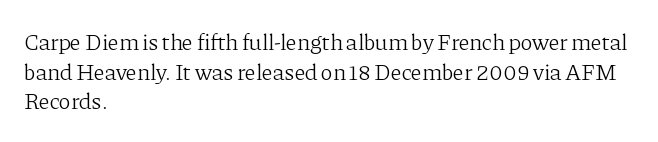
Q: Is the text bold? A: No.
Q: Is the text italic (slanted)? A: No, it is upright.
Q: Is the text underlined? A: No.
Q: How is the paragraph aligned? A: Left-aligned.
Q: Is the spacing between letters normal or unusually wide? A: Normal.
Q: Is the spacing between lines tight, normal or loose? A: Normal.
